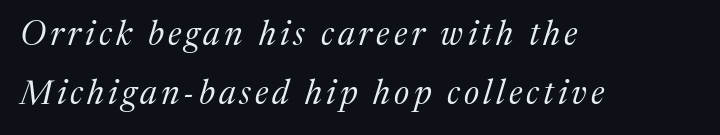
Italic: yes, the glyphs are oblique. Layout note: lines flush left. Spacing verdict: proportional, widths tailored to each character. Weight class: somewhere from thin through regular.
